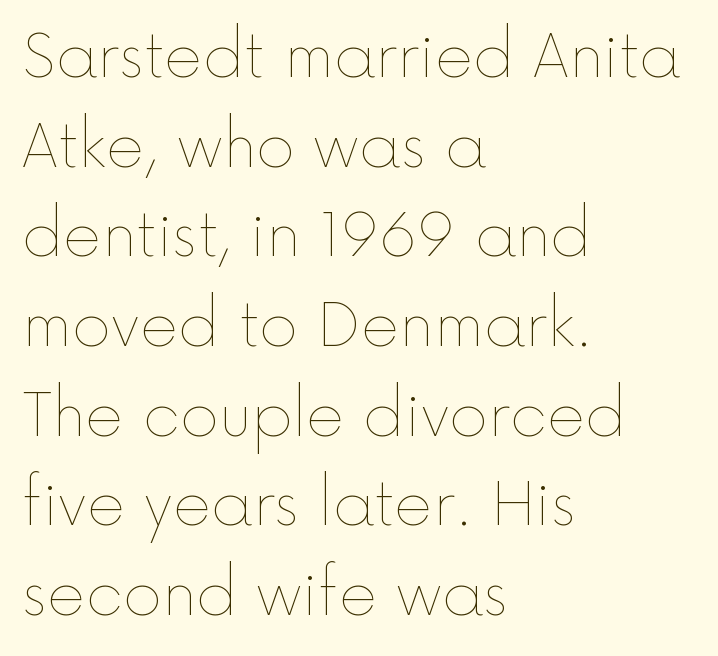
{"italic": "no", "bold": "no", "weight": "thin", "width": "normal", "x_height": "medium", "monospaced": "no", "underline": "no", "align": "left", "line_spacing": "normal", "line_spacing_ratio": 1.52, "letter_spacing": "normal", "letter_spacing_em": 0.0, "glyph_px": 59}
